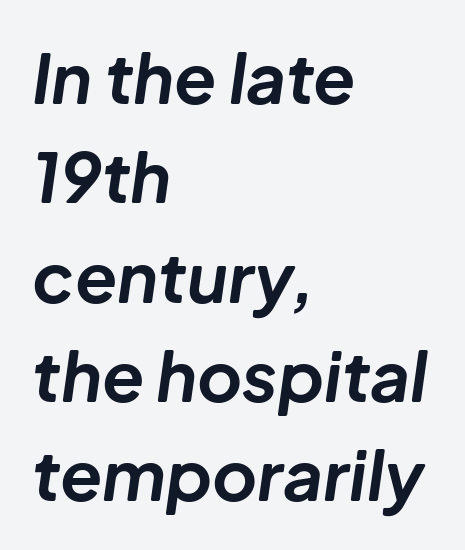
The image shows 69 px bold type, italic (leaning right); set left-aligned, normal line spacing (1.44x), normal letter spacing, not underlined; low stroke contrast and a medium x-height.
